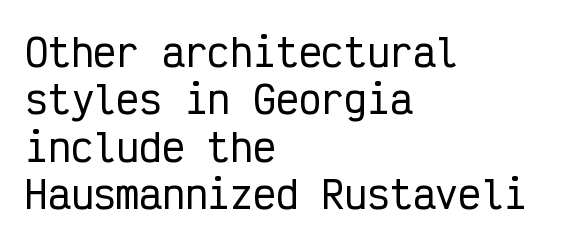
Monospaced: the letters line up in strict vertical columns. The space between consecutive lines is moderate. Between one letter and the next there's only the usual sliver of space. These lines were composed using upright roman letters.
